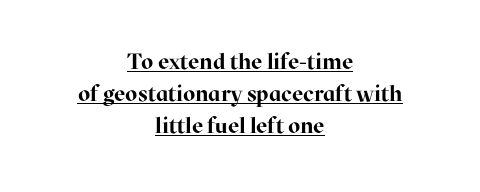
The image shows 22 px bold type, upright; set centered, normal line spacing (1.46x), normal letter spacing, underlined.
